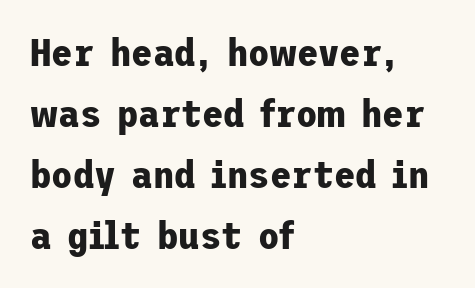
What kind of face is this? One without serifs — a sans. Beneath every word, the page is bare. Caption: standard tracking, unaltered. The setting favours the left margin, as ordinary paragraphs usually do. It's the straight-up-and-down kind of type. Vertical spacing — default.
